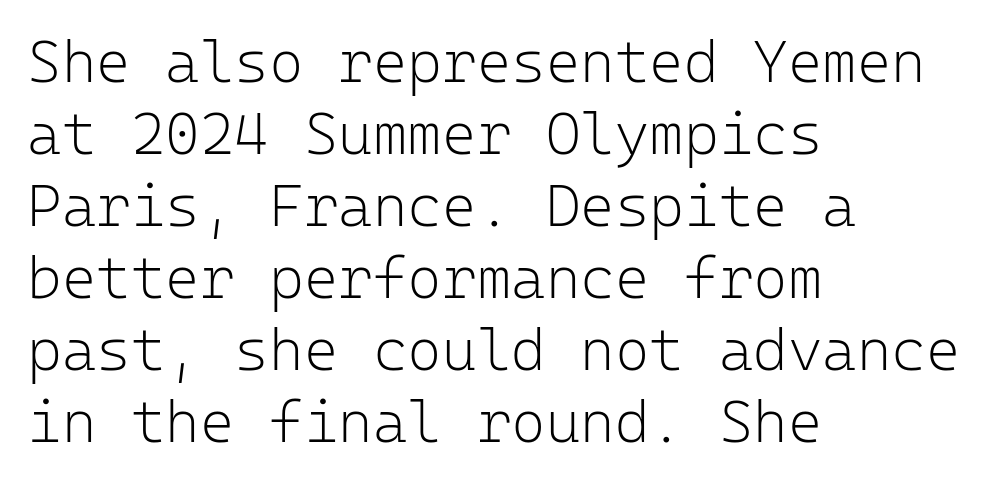
Q: Is the text bold? A: No.
Q: Is the text italic (slanted)? A: No, it is upright.
Q: Is the typeface a serif or a sans-serif typeface? A: Sans-serif.
Q: Is the text underlined? A: No.
Q: How is the paragraph aligned? A: Left-aligned.
Q: Is the spacing between letters normal or unusually wide? A: Normal.
Q: Width (condensed, normal, or wide)? A: Normal.
Q: Stroke contrast? A: Low.
Q: x-height? A: Medium.
Q: Monospaced? A: Yes.
